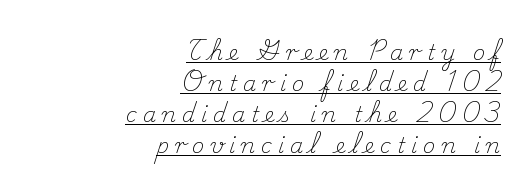
Q: Is the text bold? A: No.
Q: Is the text italic (slanted)? A: Yes.
Q: Is the text underlined? A: Yes.
Q: How is the paragraph aligned? A: Right-aligned.
Q: Is the spacing between letters normal or unusually wide? A: Unusually wide.
Q: Is the spacing between lines tight, normal or loose? A: Normal.
